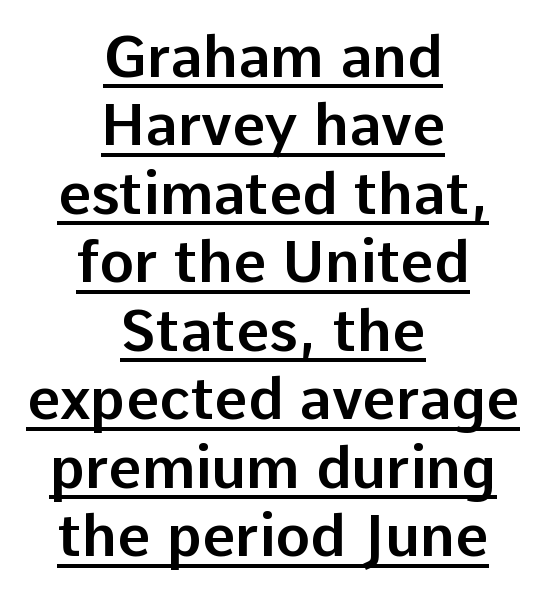
Q: Is the text italic (slanted)? A: No, it is upright.
Q: Is the typeface a serif or a sans-serif typeface? A: Sans-serif.
Q: Is the text underlined? A: Yes.
Q: How is the paragraph aligned? A: Centered.
Q: Is the spacing between letters normal or unusually wide? A: Normal.
Q: Width (condensed, normal, or wide)? A: Normal.
Q: Stroke contrast? A: Low.
Q: x-height? A: Medium.
Q: Monospaced? A: No.
